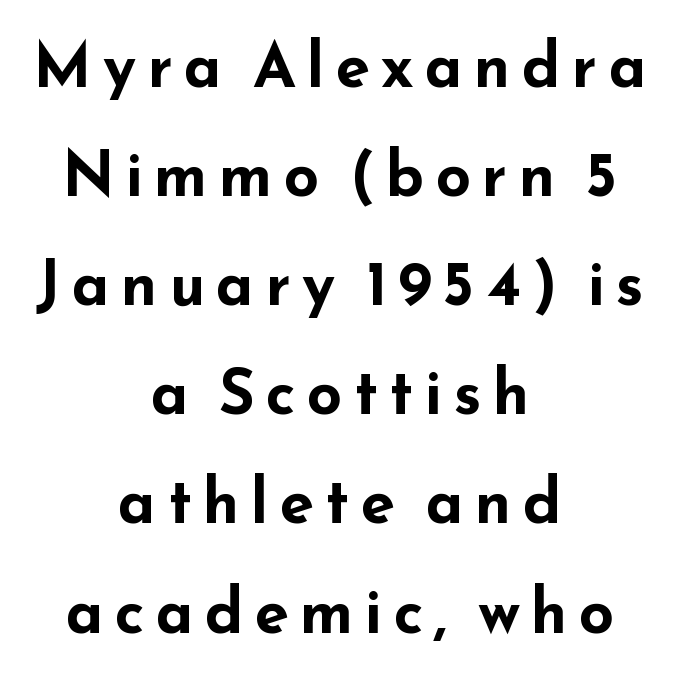
Q: Is the text bold? A: Yes.
Q: Is the text italic (slanted)? A: No, it is upright.
Q: Is the typeface a serif or a sans-serif typeface? A: Sans-serif.
Q: Is the text underlined? A: No.
Q: How is the paragraph aligned? A: Centered.
Q: Width (condensed, normal, or wide)? A: Wide.
Q: Stroke contrast? A: Low.
Q: x-height? A: Small.
Q: Monospaced? A: No.
